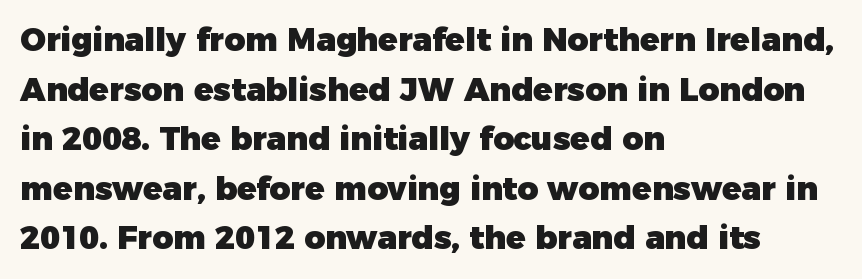
{"serif": "no", "italic": "no", "bold": "yes", "weight": "heavy", "width": "normal", "stroke_contrast": "low", "x_height": "medium", "monospaced": "no", "underline": "no", "align": "left", "line_spacing": "normal", "line_spacing_ratio": 1.55, "letter_spacing": "normal", "letter_spacing_em": 0.0, "glyph_px": 32}
